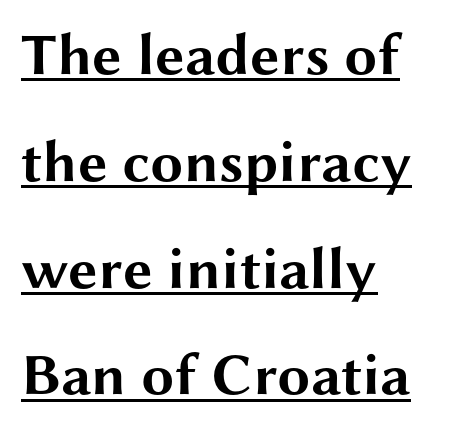
Q: Is the text bold? A: Yes.
Q: Is the text italic (slanted)? A: No, it is upright.
Q: Is the typeface a serif or a sans-serif typeface? A: Sans-serif.
Q: Is the text underlined? A: Yes.
Q: How is the paragraph aligned? A: Left-aligned.
Q: Is the spacing between letters normal or unusually wide? A: Normal.
Q: Width (condensed, normal, or wide)? A: Wide.
Q: Stroke contrast? A: Medium.
Q: x-height? A: Medium.
Q: Monospaced? A: No.
